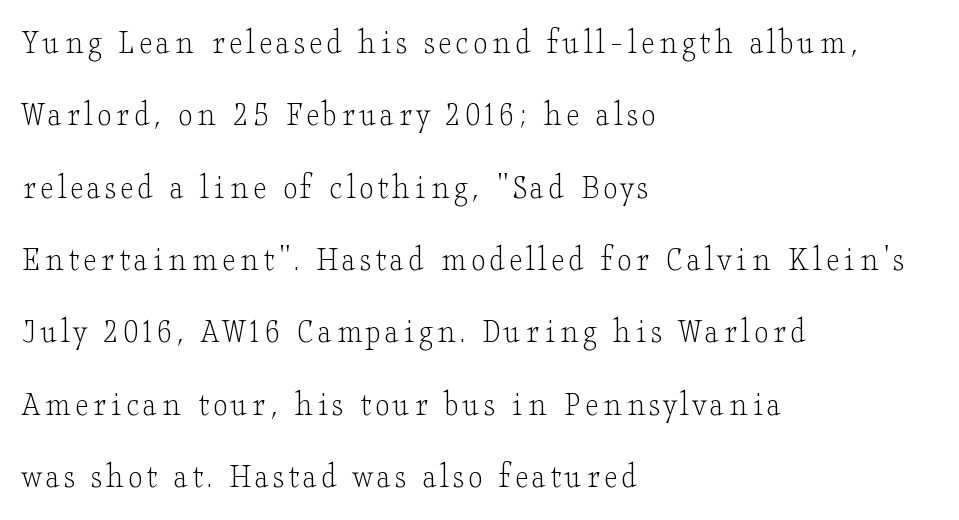
Q: Is the text bold? A: No.
Q: Is the text italic (slanted)? A: No, it is upright.
Q: Is the typeface a serif or a sans-serif typeface? A: Serif.
Q: Is the text underlined? A: No.
Q: How is the paragraph aligned? A: Left-aligned.
Q: Is the spacing between lines tight, normal or loose? A: Loose.
Q: Width (condensed, normal, or wide)? A: Wide.
Q: Stroke contrast? A: Low.
Q: x-height? A: Small.
Q: Monospaced? A: No.
